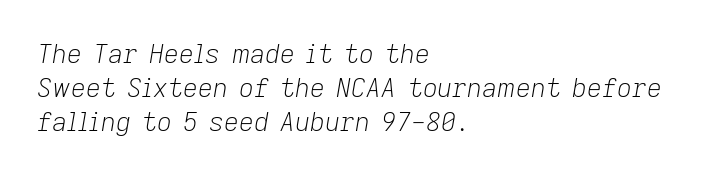
The image shows 26 px text type, italic (leaning right); set left-aligned, normal line spacing (1.31x), normal letter spacing, not underlined.
